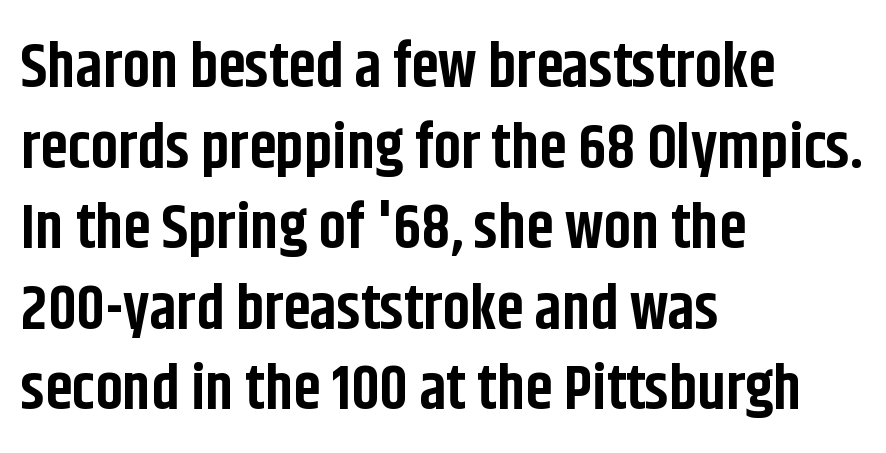
Layout note: lines flush left. Nobody touched the tracking dial on this one. Leading matches the norm, producing a regular column. The face used here has the dense, thick strokes of a bold.
